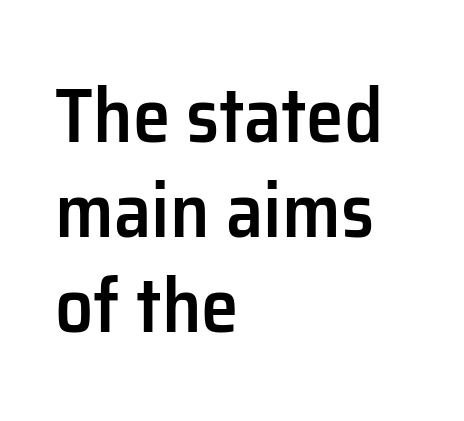
Q: Is the text bold? A: Semi-bold.
Q: Is the text italic (slanted)? A: No, it is upright.
Q: Is the typeface a serif or a sans-serif typeface? A: Sans-serif.
Q: Is the text underlined? A: No.
Q: How is the paragraph aligned? A: Left-aligned.
Q: Is the spacing between letters normal or unusually wide? A: Normal.
Q: Is the spacing between lines tight, normal or loose? A: Normal.
Q: Width (condensed, normal, or wide)? A: Normal.
Q: Stroke contrast? A: Low.
Q: x-height? A: Medium.
Q: Monospaced? A: No.
